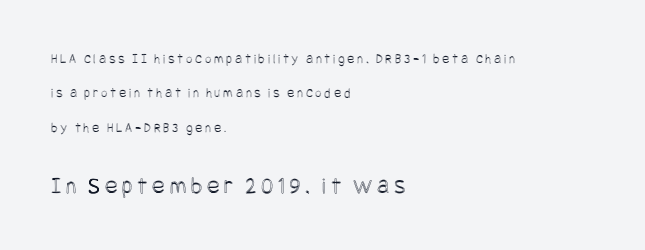
Which of the two is more prominent by size? The second, at the bottom. The lines in this sample share a left origin and differ only in where they stop. Baseline-to-baseline distance is far greater than the letter height. Unlike italic type, these characters show no tilt at all.
